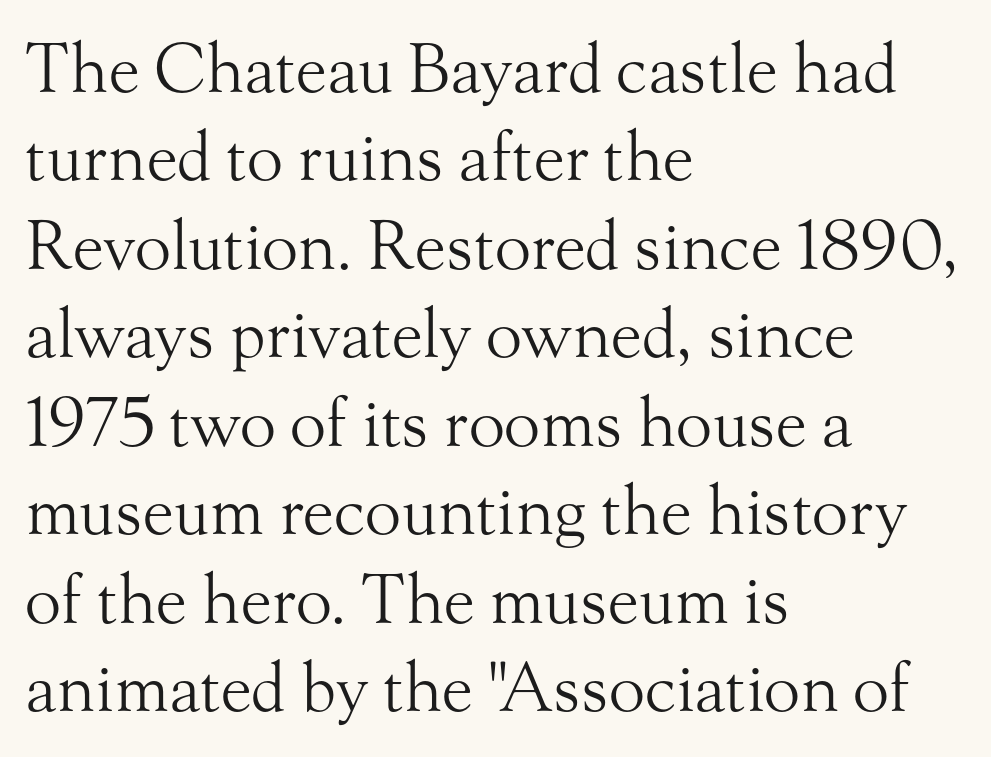
The ragged edge is on the right, which tells us the setting is flush left. If you measured baseline to baseline, you'd find a middling distance. The space beneath each line is pristine and unruled. Type style note: has serifs. This sample has the flowing, uneven cadence of proportional lettering.
